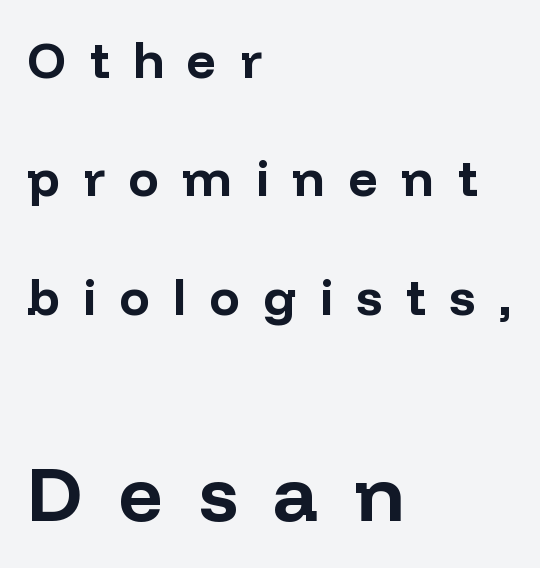
{"serif": "no", "italic": "no", "bold": "yes", "weight": "bold", "width": "normal", "stroke_contrast": "low", "x_height": "medium", "monospaced": "no", "underline": "no", "align": "left", "line_spacing": "loose", "line_spacing_ratio": 2.32, "letter_spacing": "wide", "letter_spacing_em": 0.46, "larger_block": "second", "size_ratio": 1.51, "glyph_px": 77}
